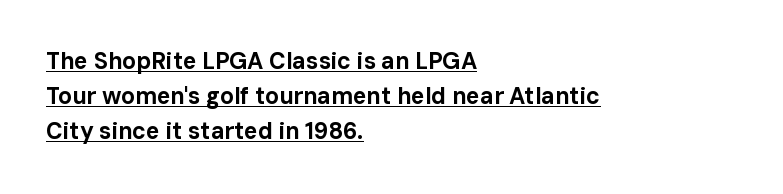
{"italic": "no", "bold": "yes", "underline": "yes", "align": "left", "line_spacing": "normal", "line_spacing_ratio": 1.53, "letter_spacing": "normal", "letter_spacing_em": 0.0, "glyph_px": 23}
